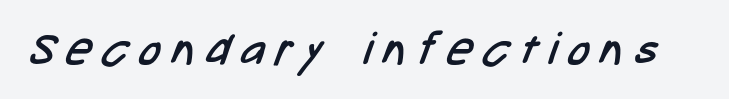
{"serif": "no", "bold": "no", "weight": "regular", "width": "condensed", "stroke_contrast": "low", "x_height": "medium", "monospaced": "no", "underline": "no", "letter_spacing": "wide", "letter_spacing_em": 0.25, "glyph_px": 45}
